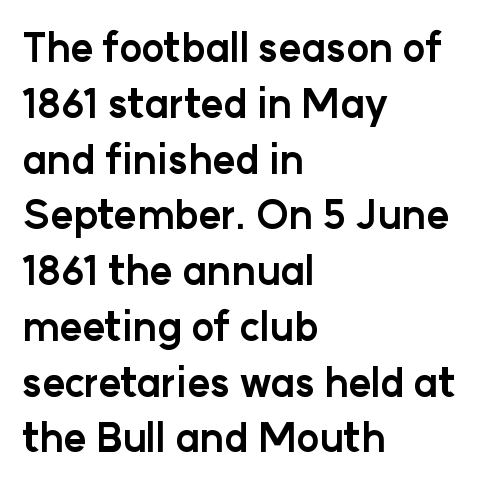
Q: Is the text bold? A: Yes.
Q: Is the text italic (slanted)? A: No, it is upright.
Q: Is the typeface a serif or a sans-serif typeface? A: Sans-serif.
Q: Is the text underlined? A: No.
Q: How is the paragraph aligned? A: Left-aligned.
Q: Is the spacing between letters normal or unusually wide? A: Normal.
Q: Is the spacing between lines tight, normal or loose? A: Normal.
Q: Width (condensed, normal, or wide)? A: Normal.
Q: Stroke contrast? A: Low.
Q: x-height? A: Medium.
Q: Monospaced? A: No.
